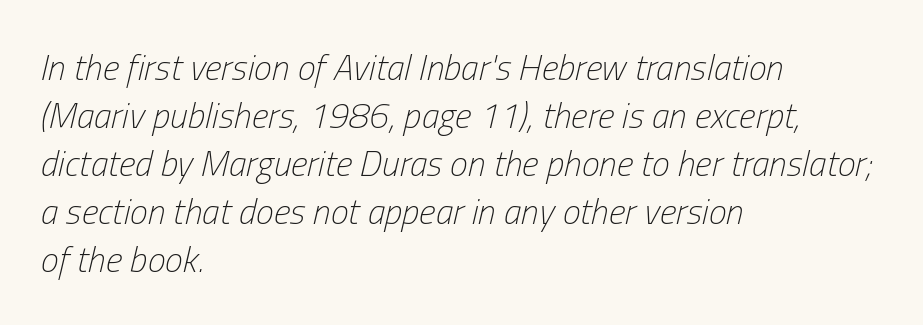
Q: Is the text bold? A: No.
Q: Is the text italic (slanted)? A: Yes, it leans right by about 13 degrees.
Q: Is the text underlined? A: No.
Q: How is the paragraph aligned? A: Left-aligned.
Q: Is the spacing between letters normal or unusually wide? A: Normal.
Q: Is the spacing between lines tight, normal or loose? A: Normal.
Q: Width (condensed, normal, or wide)? A: Condensed.
Q: Stroke contrast? A: Low.
Q: x-height? A: Medium.
Q: Monospaced? A: No.
